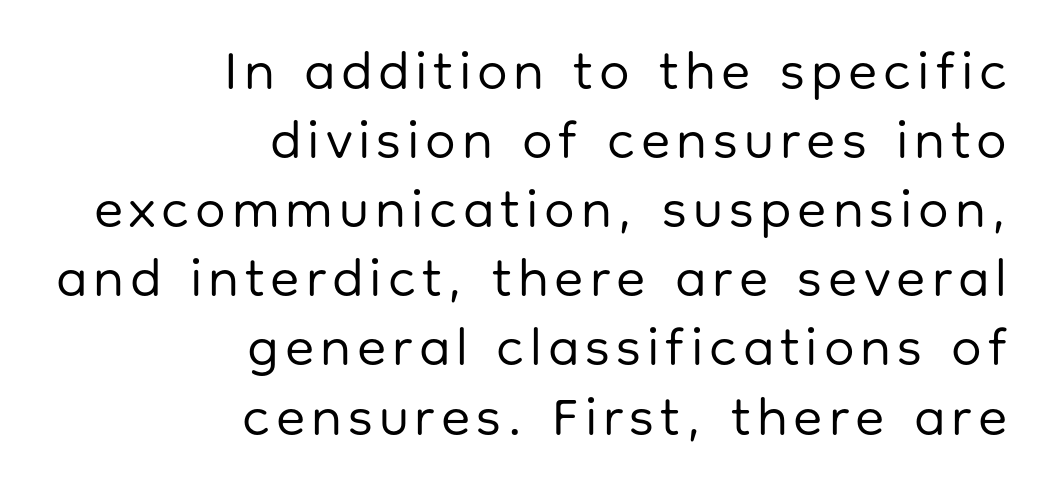
The image shows 54 px regular-weight sans-serif type, upright; set right-aligned, normal line spacing (1.28x), not underlined; low stroke contrast and a medium x-height.
